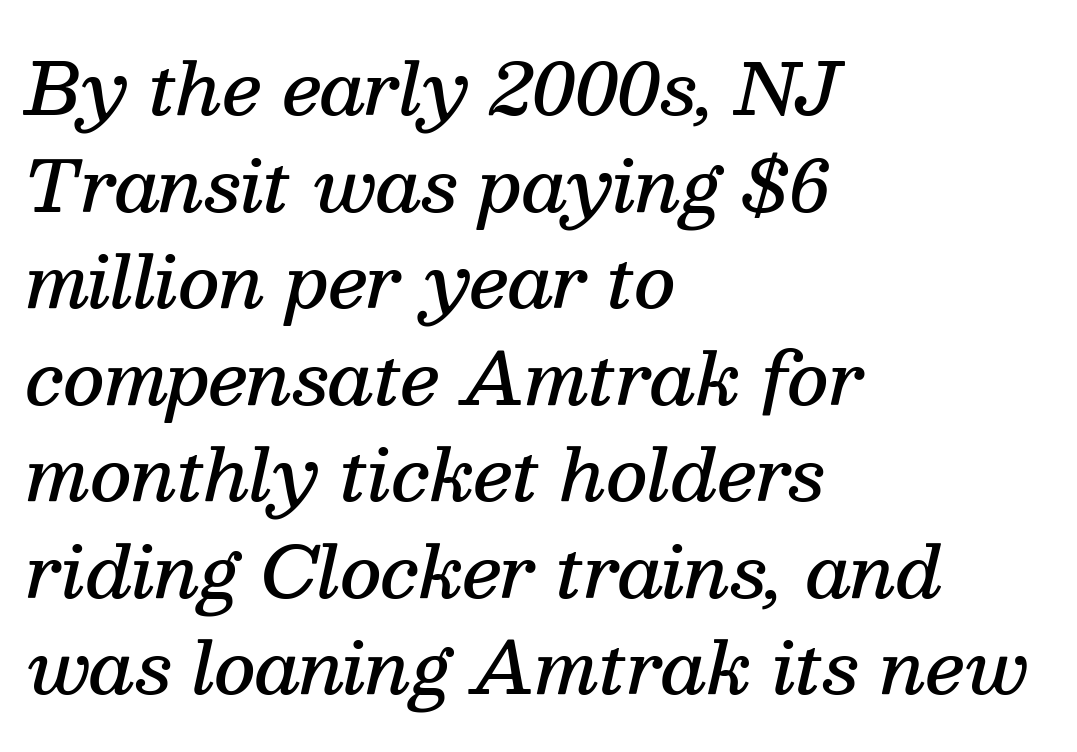
Classification — serif. The rendering uses a moderate line-height, typical for paragraphs. This is the in-between weight designers call semibold or demi. The lines in this sample share a left origin and differ only in where they stop. The glyphs look as if they've been sheared to an angle. A typesetter would call this zero additional tracking.
